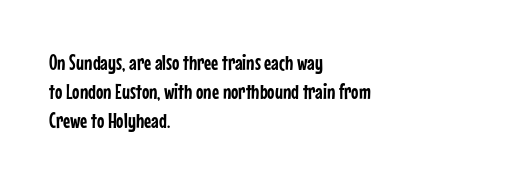
The image shows 22 px text type, upright; set left-aligned, normal line spacing (1.31x), normal letter spacing, not underlined.
